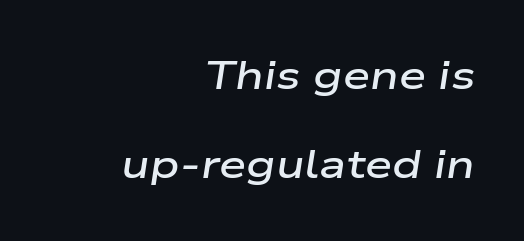
The image shows 39 px semibold, wide type, italic (leaning right); set right-aligned, loose line spacing (2.28x), normal letter spacing, not underlined; low stroke contrast and a medium x-height.
